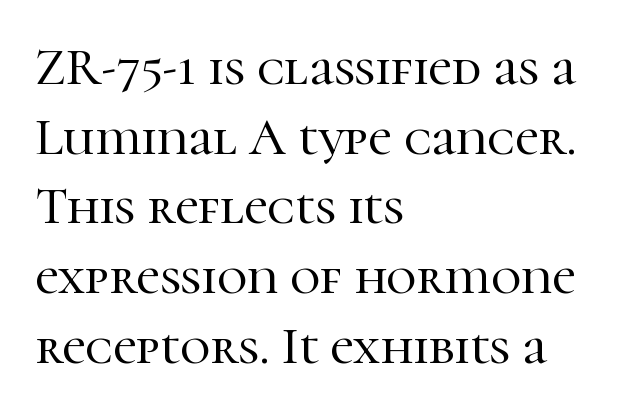
Note: serifs present on the glyphs. Compared with typical body copy, the letter spacing here is the same. The leading is moderate, giving the passage an even texture. Style check: upright. In CSS terms this would be text-align: left. The specimen omits any rule beneath the text block's lines.
